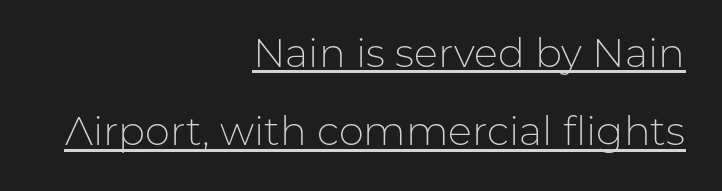
{"serif": "no", "italic": "no", "bold": "no", "weight": "light", "width": "normal", "stroke_contrast": "low", "x_height": "medium", "monospaced": "no", "underline": "yes", "align": "right", "line_spacing": "loose", "line_spacing_ratio": 1.96, "letter_spacing": "normal", "letter_spacing_em": 0.0, "glyph_px": 40}
